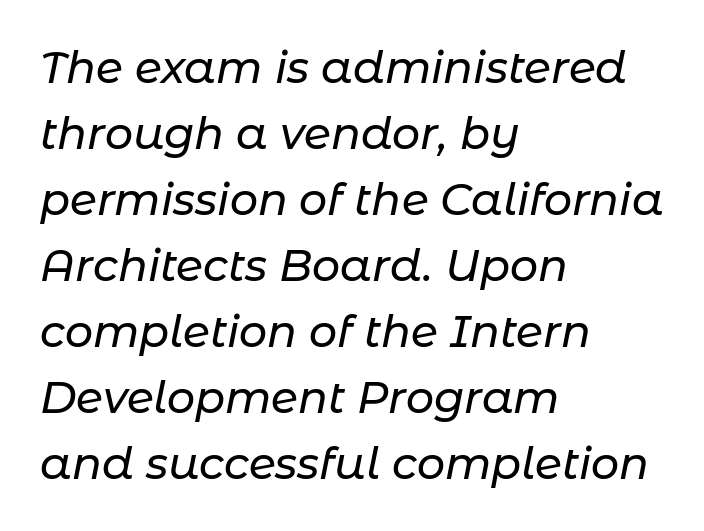
{"italic": "yes", "lean": "right", "slant_degrees": 11, "width": "normal", "stroke_contrast": "low", "x_height": "medium", "monospaced": "no", "underline": "no", "align": "left", "line_spacing": "normal", "line_spacing_ratio": 1.5, "letter_spacing": "normal", "letter_spacing_em": 0.0, "glyph_px": 44}
